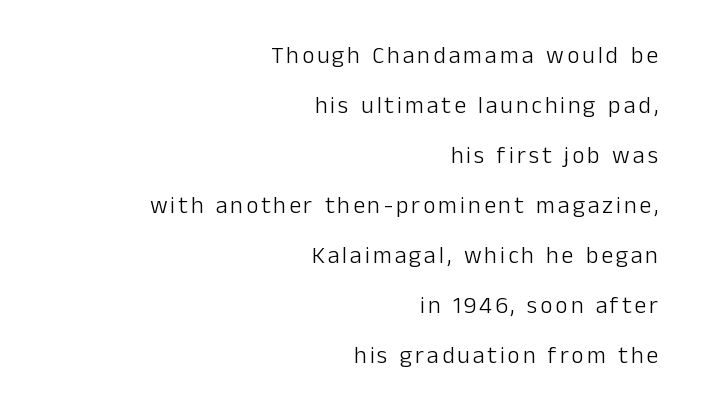
The image shows 24 px text type, upright; set right-aligned, loose line spacing (2.08x), not underlined.
